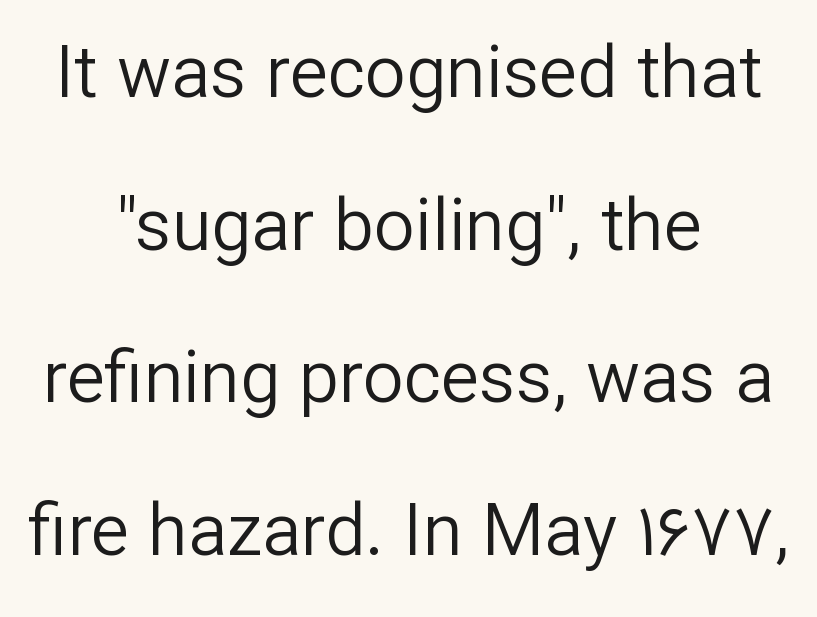
{"serif": "no", "italic": "no", "bold": "no", "weight": "regular", "width": "normal", "stroke_contrast": "low", "x_height": "medium", "monospaced": "no", "underline": "no", "align": "center", "line_spacing": "loose", "line_spacing_ratio": 2.12, "letter_spacing": "normal", "letter_spacing_em": 0.0, "glyph_px": 72}
